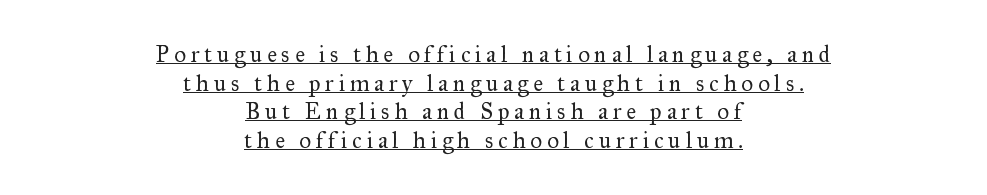
The image shows 23 px text type, upright; set centered, line spacing 1.24x, unusually wide letter spacing (+0.21 em), underlined.
